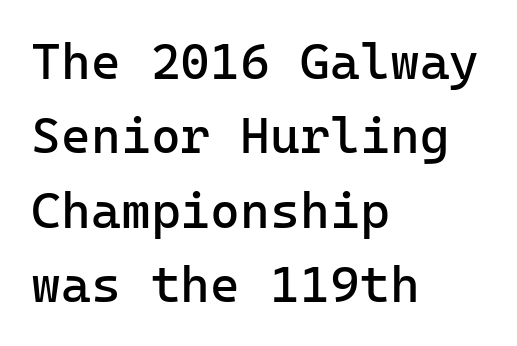
The image shows 51 px regular-weight sans-serif type, upright; set left-aligned, normal line spacing (1.46x), normal letter spacing, not underlined; low stroke contrast and a medium x-height.
